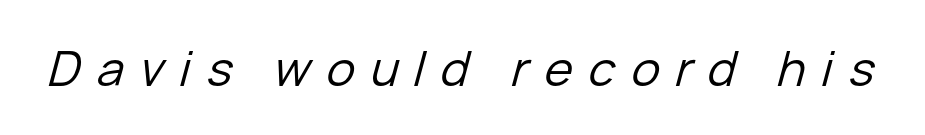
{"italic": "yes", "lean": "right", "slant_degrees": 15, "bold": "no", "weight": "regular", "width": "normal", "stroke_contrast": "low", "x_height": "medium", "monospaced": "no", "underline": "no", "letter_spacing": "wide", "letter_spacing_em": 0.33, "glyph_px": 48}
